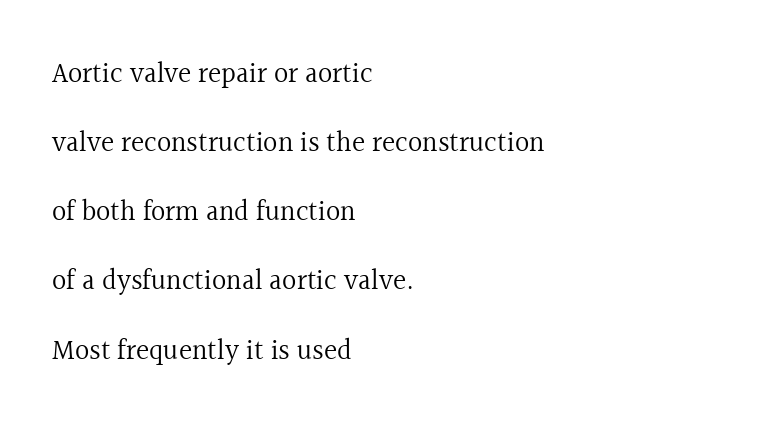
{"serif": "yes", "italic": "no", "bold": "no", "weight": "regular", "width": "normal", "x_height": "medium", "monospaced": "no", "underline": "no", "align": "left", "line_spacing": "loose", "line_spacing_ratio": 2.47, "letter_spacing": "normal", "letter_spacing_em": 0.0, "glyph_px": 28}
